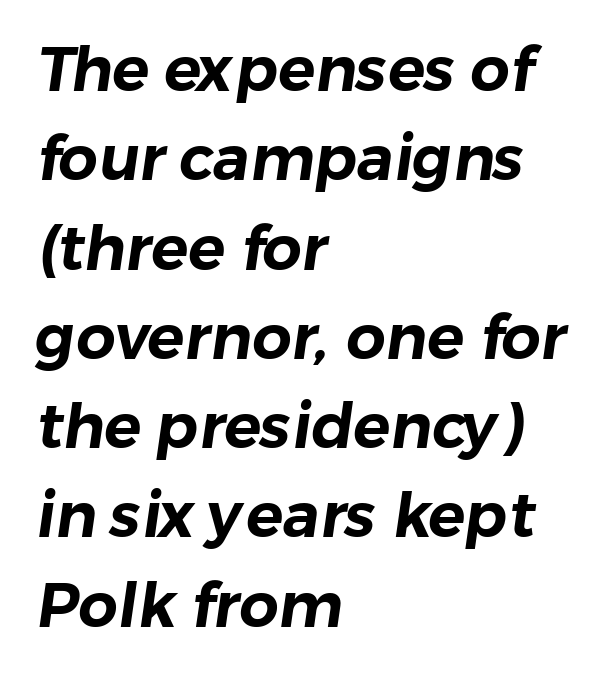
The image shows 62 px sans-serif type; set left-aligned, normal line spacing (1.44x), normal letter spacing, not underlined; low stroke contrast and a medium x-height.
